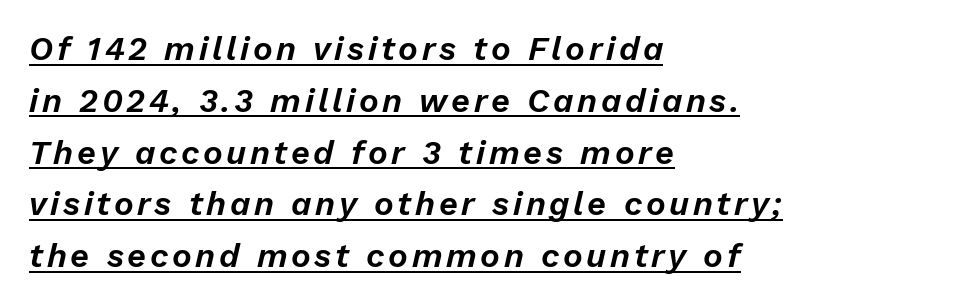
Is this a fixed-width face? No — the glyphs have proportional, varying widths. The text carries the slant typical of an italic or oblique font. Horizontal alignment here is leftward, the default for most running prose. Vertically, the passage feels balanced, rows spaced as you'd expect. Underline: present.
